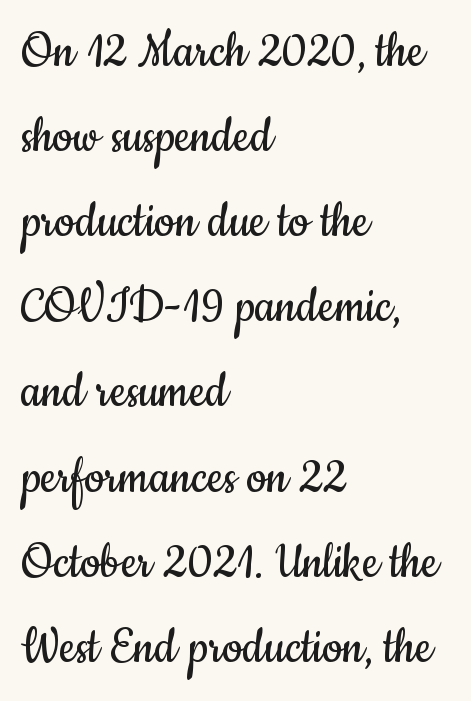
Q: Is the text bold? A: No.
Q: Is the text italic (slanted)? A: Yes.
Q: Is the typeface a serif or a sans-serif typeface? A: Sans-serif.
Q: Is the text underlined? A: No.
Q: How is the paragraph aligned? A: Left-aligned.
Q: Is the spacing between letters normal or unusually wide? A: Normal.
Q: Is the spacing between lines tight, normal or loose? A: Normal.
Q: Width (condensed, normal, or wide)? A: Condensed.
Q: Stroke contrast? A: Low.
Q: x-height? A: Small.
Q: Monospaced? A: No.
